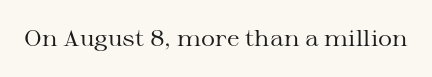
{"italic": "no", "bold": "no", "underline": "no", "letter_spacing": "normal", "letter_spacing_em": 0.0, "glyph_px": 22}
